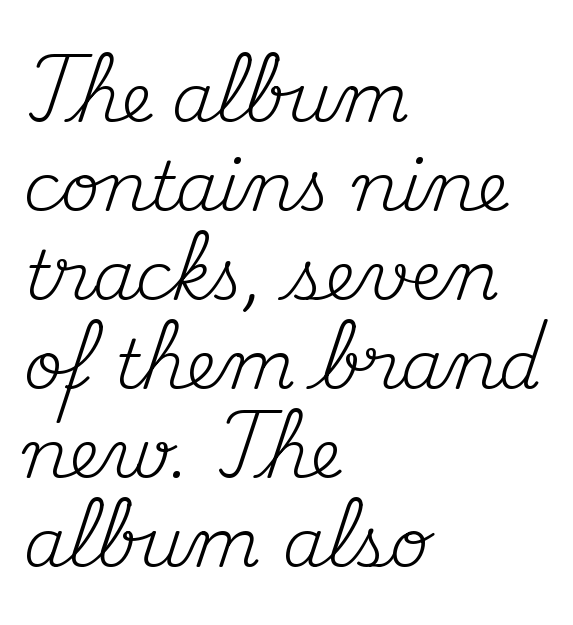
The image shows 68 px regular-weight serif type; set left-aligned, normal line spacing (1.31x), normal letter spacing, not underlined; medium stroke contrast and a small x-height.
